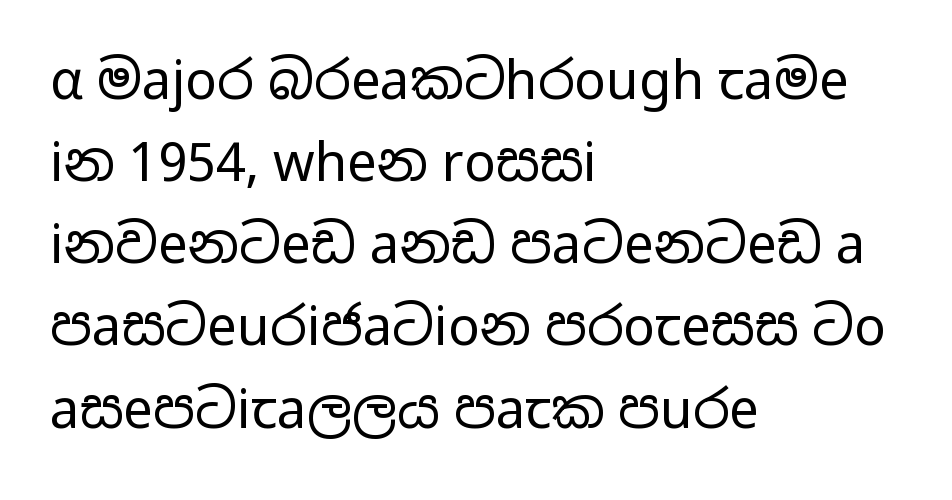
Varying glyph widths throughout — classic text-font behaviour. Characters remain perfectly vertical along every line. The rendering anchors every line to the left-hand side. The line-height multiplier appears to be the usual default. Is this a heavy cut? Hardly; it is regular or lighter.
